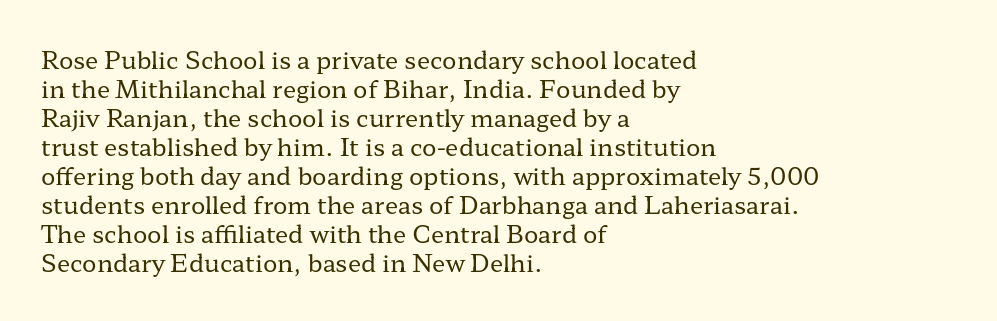
Q: Is the text bold? A: No.
Q: Is the text italic (slanted)? A: No, it is upright.
Q: Is the text underlined? A: No.
Q: How is the paragraph aligned? A: Left-aligned.
Q: Is the spacing between letters normal or unusually wide? A: Normal.
